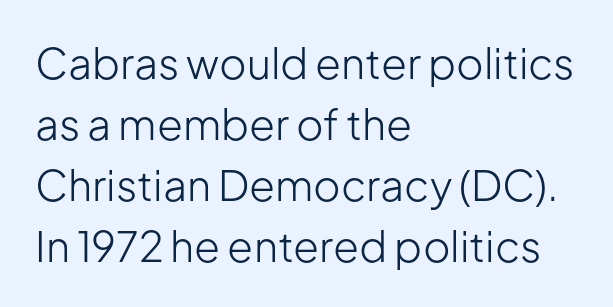
The type sits square on the baseline with zero lean. The passage shown is not underscored anywhere. The leading is moderate, giving the passage an even texture. Layout note: lines flush left. The horizontal fit of the characters is conventional and even.
